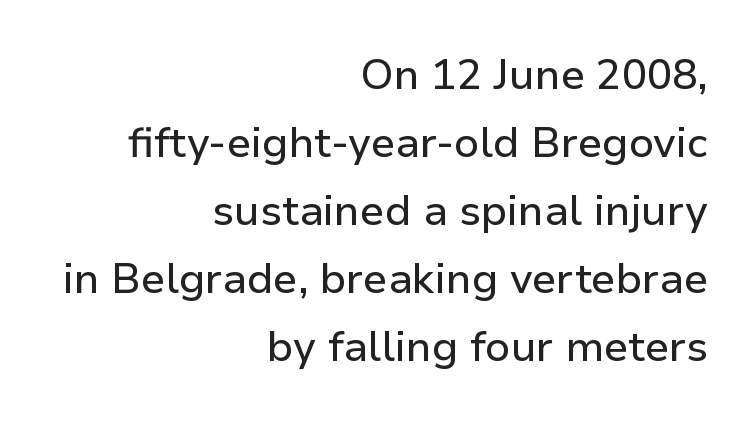
{"serif": "no", "italic": "no", "width": "normal", "stroke_contrast": "low", "x_height": "medium", "monospaced": "no", "underline": "no", "align": "right", "line_spacing": "normal", "line_spacing_ratio": 1.62, "letter_spacing": "normal", "letter_spacing_em": 0.0, "glyph_px": 42}
